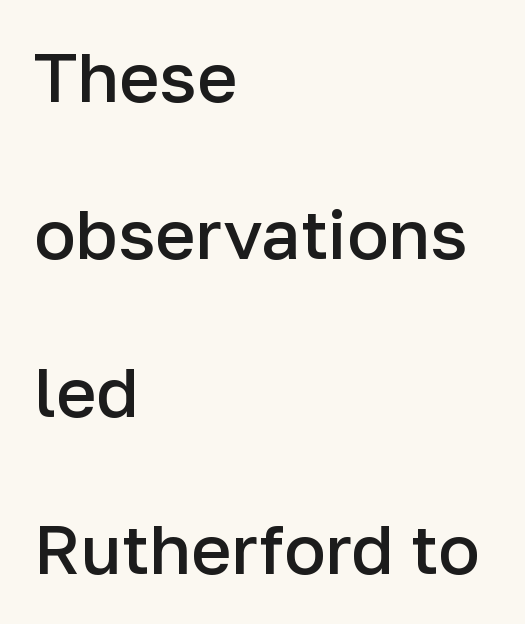
Q: Is the text bold? A: Semi-bold.
Q: Is the text italic (slanted)? A: No, it is upright.
Q: Is the typeface a serif or a sans-serif typeface? A: Sans-serif.
Q: Is the text underlined? A: No.
Q: How is the paragraph aligned? A: Left-aligned.
Q: Is the spacing between letters normal or unusually wide? A: Normal.
Q: Is the spacing between lines tight, normal or loose? A: Loose.
Q: Width (condensed, normal, or wide)? A: Normal.
Q: Stroke contrast? A: Low.
Q: x-height? A: Medium.
Q: Monospaced? A: No.
